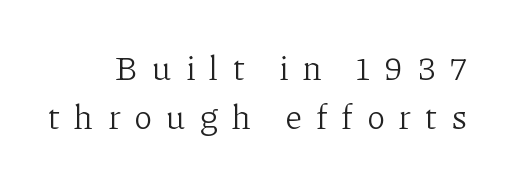
The image shows 34 px light serif type, upright; set normal line spacing (1.44x), unusually wide letter spacing (+0.42 em), not underlined; low stroke contrast and a medium x-height.
